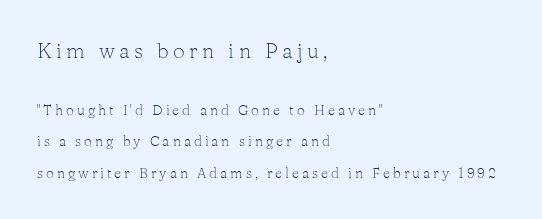
{"italic": "no", "bold": "no", "underline": "no", "align": "left", "line_spacing": "loose", "line_spacing_ratio": 2.24, "letter_spacing": "wide", "letter_spacing_em": 0.21, "larger_block": "first", "size_ratio": 1.5, "glyph_px": 21}
